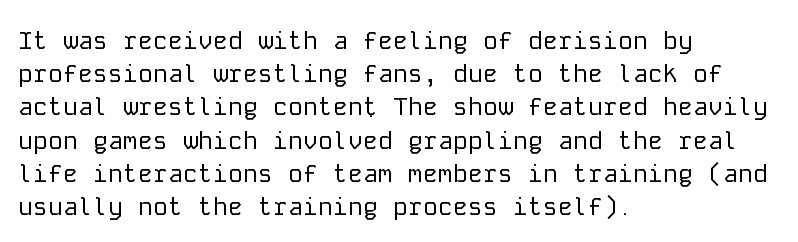
{"italic": "no", "bold": "no", "underline": "no", "align": "left", "line_spacing": "normal", "line_spacing_ratio": 1.33, "letter_spacing": "normal", "letter_spacing_em": 0.0, "glyph_px": 25}
